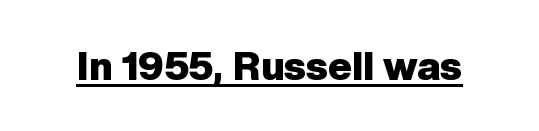
Q: Is the text bold? A: Yes.
Q: Is the text italic (slanted)? A: No, it is upright.
Q: Is the typeface a serif or a sans-serif typeface? A: Sans-serif.
Q: Is the text underlined? A: Yes.
Q: Is the spacing between letters normal or unusually wide? A: Normal.
Q: Width (condensed, normal, or wide)? A: Normal.
Q: Stroke contrast? A: Low.
Q: x-height? A: Medium.
Q: Monospaced? A: No.
